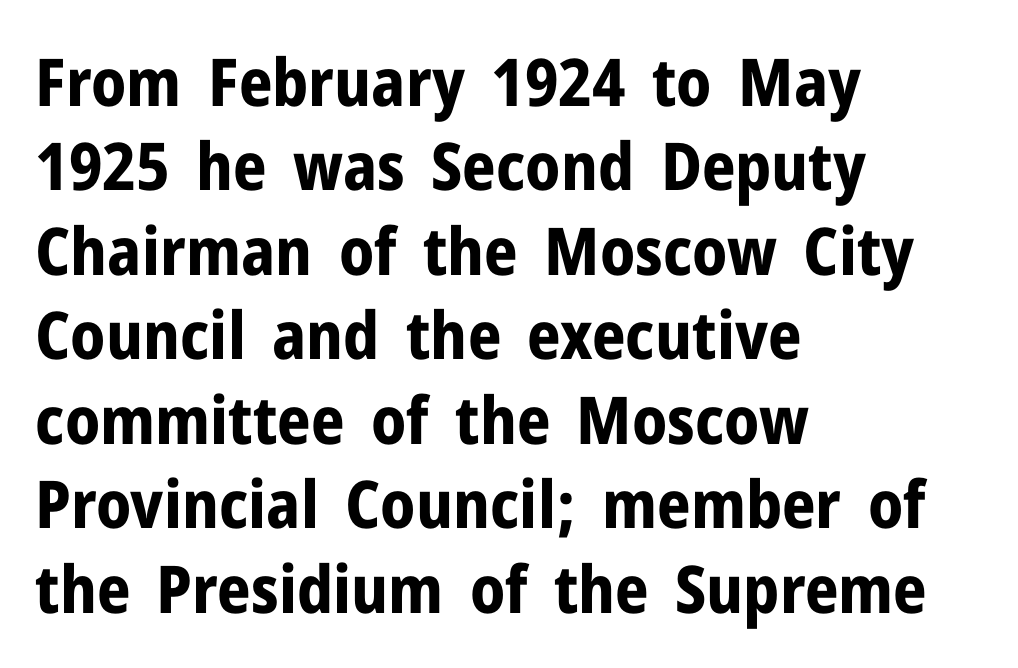
{"serif": "no", "italic": "no", "bold": "yes", "weight": "bold", "width": "normal", "stroke_contrast": "low", "x_height": "medium", "monospaced": "no", "underline": "no", "align": "left", "line_spacing": "normal", "line_spacing_ratio": 1.28, "letter_spacing": "normal", "letter_spacing_em": 0.0, "glyph_px": 66}
